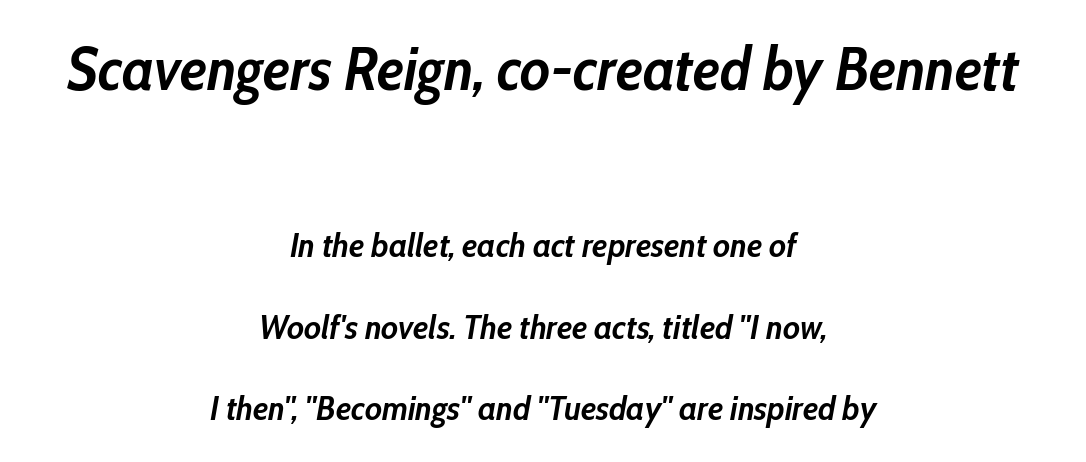
Q: Is the text bold? A: Yes.
Q: Is the text italic (slanted)? A: Yes, it leans right by about 10 degrees.
Q: Is the text underlined? A: No.
Q: How is the paragraph aligned? A: Centered.
Q: Is the spacing between letters normal or unusually wide? A: Normal.
Q: Is the spacing between lines tight, normal or loose? A: Loose.
Q: Which block of text is set in a larger size, the first (top) or the second (bottom)? A: The first (top) one.
Q: Width (condensed, normal, or wide)? A: Condensed.
Q: Stroke contrast? A: Low.
Q: x-height? A: Medium.
Q: Monospaced? A: No.
